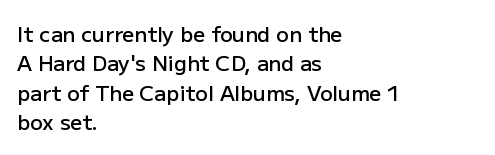
The space between consecutive lines is moderate. Its strokes are somewhat broadened, the hallmark of semibold type. Tracking value appears to be zero — textbook default spacing. These lines are set flush left with a ragged right edge. Underlining? Definitely not there. If you drew a line through each stem, it would be perfectly vertical.
